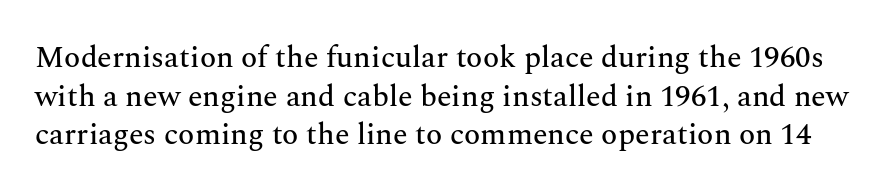
Q: Is the text italic (slanted)? A: No, it is upright.
Q: Is the typeface a serif or a sans-serif typeface? A: Serif.
Q: Is the text underlined? A: No.
Q: Is the spacing between letters normal or unusually wide? A: Normal.
Q: Is the spacing between lines tight, normal or loose? A: Normal.
Q: Width (condensed, normal, or wide)? A: Normal.
Q: Stroke contrast? A: Medium.
Q: x-height? A: Medium.
Q: Monospaced? A: No.
